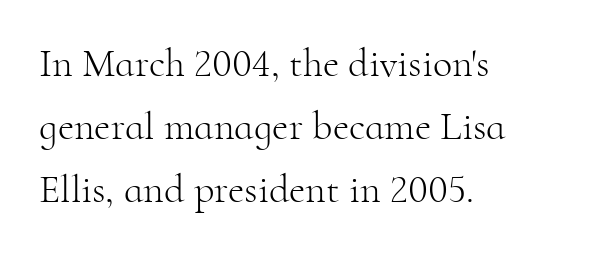
{"serif": "yes", "italic": "no", "bold": "no", "weight": "light", "width": "normal", "stroke_contrast": "high", "x_height": "small", "monospaced": "no", "underline": "no", "align": "left", "line_spacing": "normal", "line_spacing_ratio": 1.57, "letter_spacing": "normal", "letter_spacing_em": 0.0, "glyph_px": 40}
